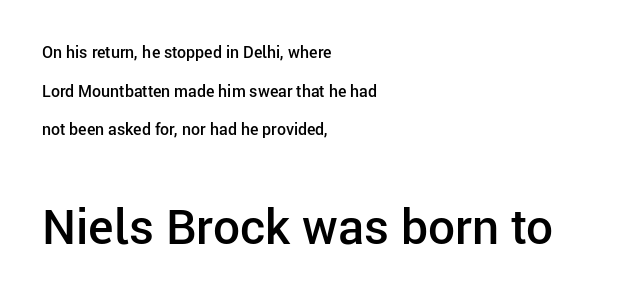
The image shows 48 px semibold sans-serif type, upright; set left-aligned, loose line spacing (2.42x), normal letter spacing, not underlined; the second (bottom) block is 3.0x larger; low stroke contrast and a medium x-height.
